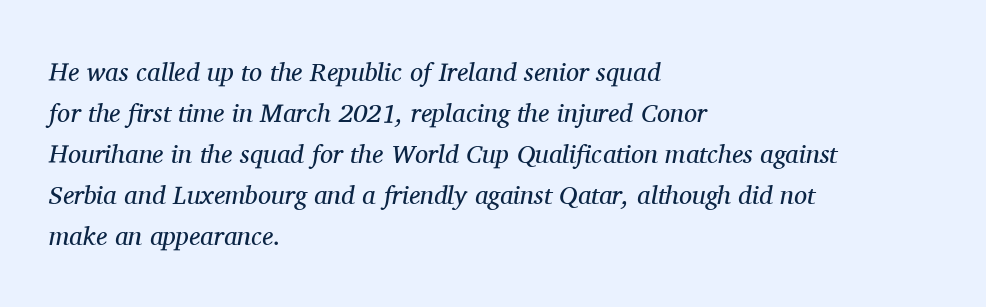
{"italic": "yes", "lean": "right", "slant_degrees": 11, "bold": "no", "underline": "no", "align": "left", "line_spacing": "normal", "line_spacing_ratio": 1.58, "letter_spacing": "normal", "letter_spacing_em": 0.0, "glyph_px": 26}
